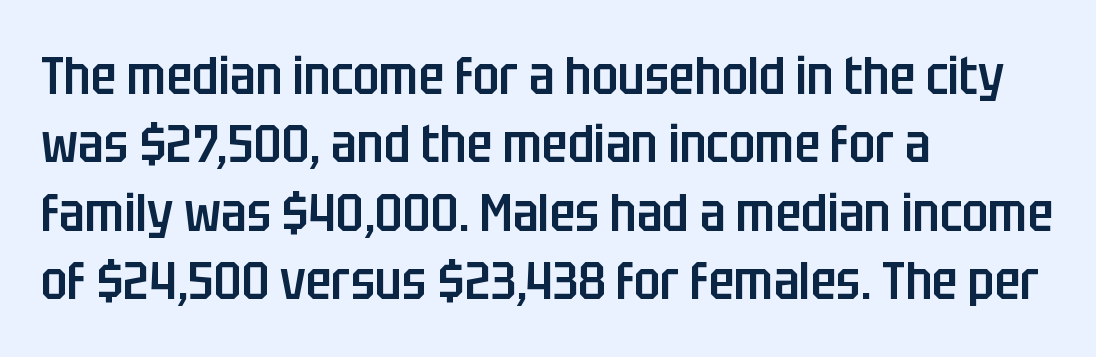
The image shows 53 px semibold, condensed sans-serif type, upright; set left-aligned, normal line spacing (1.29x), normal letter spacing, not underlined; low stroke contrast and a large x-height.
